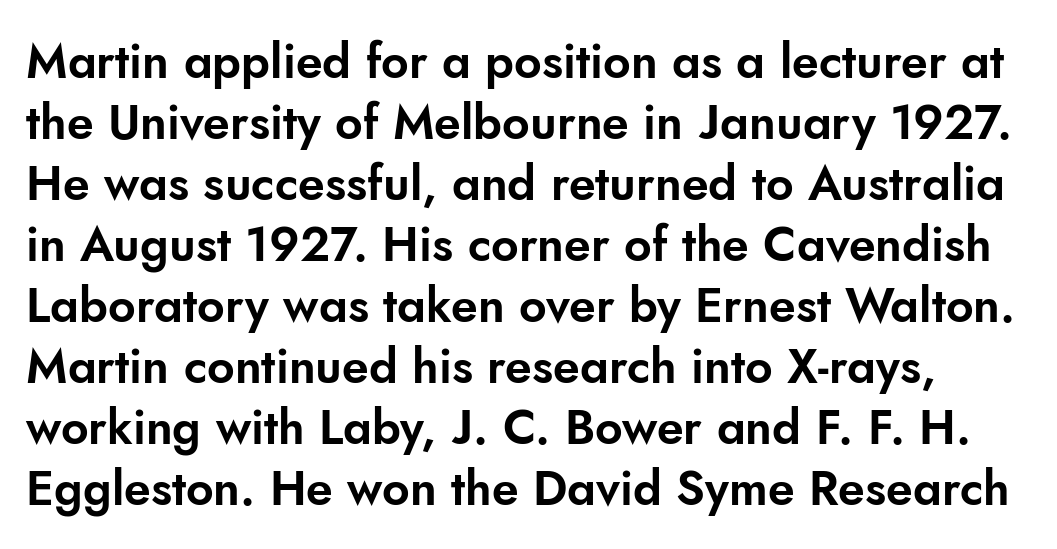
Q: Is the text italic (slanted)? A: No, it is upright.
Q: Is the typeface a serif or a sans-serif typeface? A: Sans-serif.
Q: Is the text underlined? A: No.
Q: Is the spacing between letters normal or unusually wide? A: Normal.
Q: Is the spacing between lines tight, normal or loose? A: Normal.
Q: Width (condensed, normal, or wide)? A: Normal.
Q: Stroke contrast? A: Low.
Q: x-height? A: Small.
Q: Monospaced? A: No.
